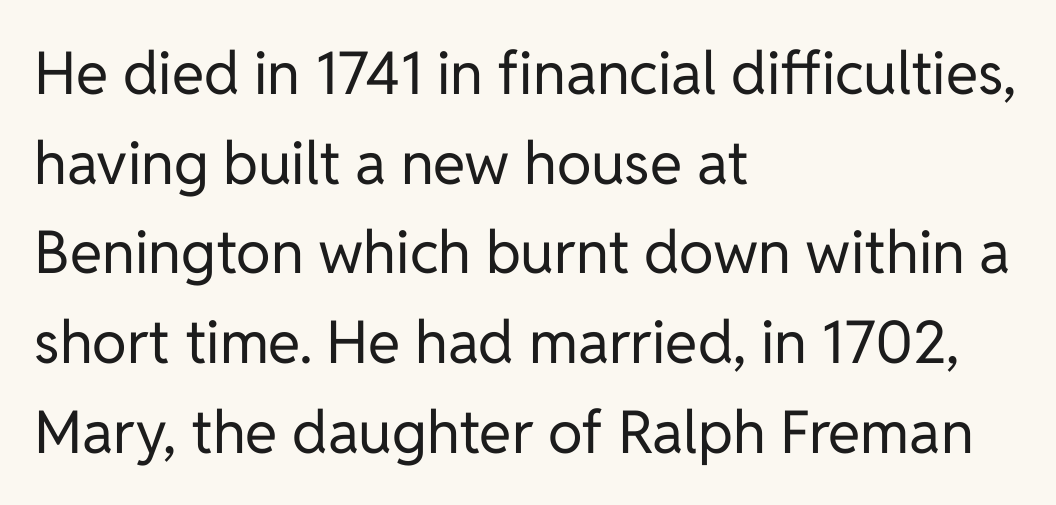
Q: Is the text bold? A: No.
Q: Is the text italic (slanted)? A: No, it is upright.
Q: Is the typeface a serif or a sans-serif typeface? A: Sans-serif.
Q: Is the text underlined? A: No.
Q: How is the paragraph aligned? A: Left-aligned.
Q: Is the spacing between letters normal or unusually wide? A: Normal.
Q: Is the spacing between lines tight, normal or loose? A: Normal.
Q: Width (condensed, normal, or wide)? A: Normal.
Q: Stroke contrast? A: Low.
Q: x-height? A: Medium.
Q: Monospaced? A: No.
